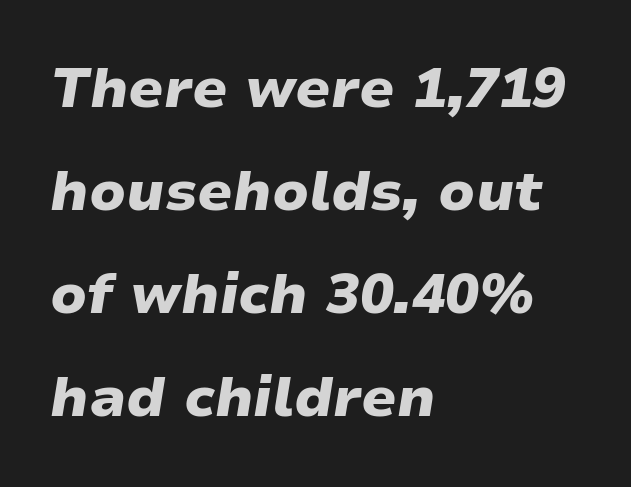
The image shows 56 px heavy, wide type, italic (leaning right); set left-aligned, line spacing 1.84x, normal letter spacing, not underlined; low stroke contrast and a medium x-height.
